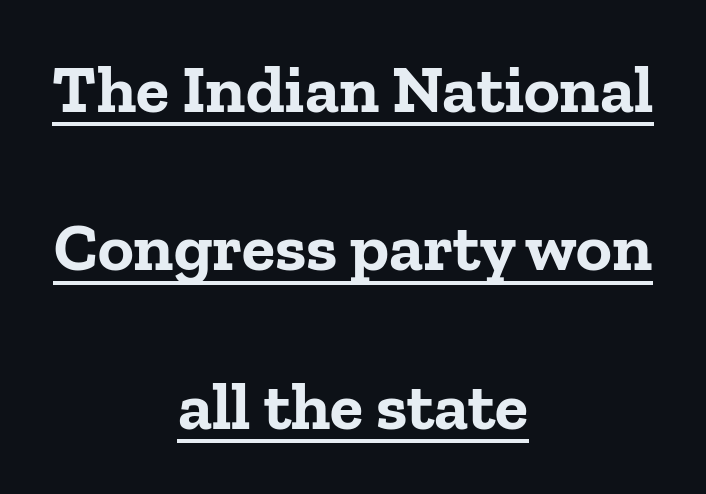
The image shows 68 px bold serif type, upright; set centered, loose line spacing (2.33x), normal letter spacing, underlined; low stroke contrast and a medium x-height.
